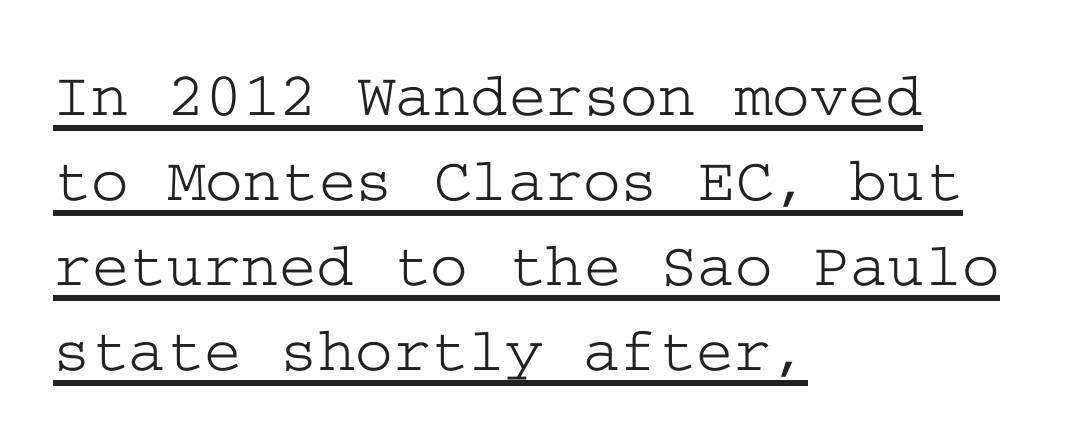
Q: Is the text italic (slanted)? A: No, it is upright.
Q: Is the typeface a serif or a sans-serif typeface? A: Serif.
Q: Is the text underlined? A: Yes.
Q: How is the paragraph aligned? A: Left-aligned.
Q: Is the spacing between letters normal or unusually wide? A: Normal.
Q: Is the spacing between lines tight, normal or loose? A: Normal.
Q: Width (condensed, normal, or wide)? A: Wide.
Q: Stroke contrast? A: Low.
Q: x-height? A: Medium.
